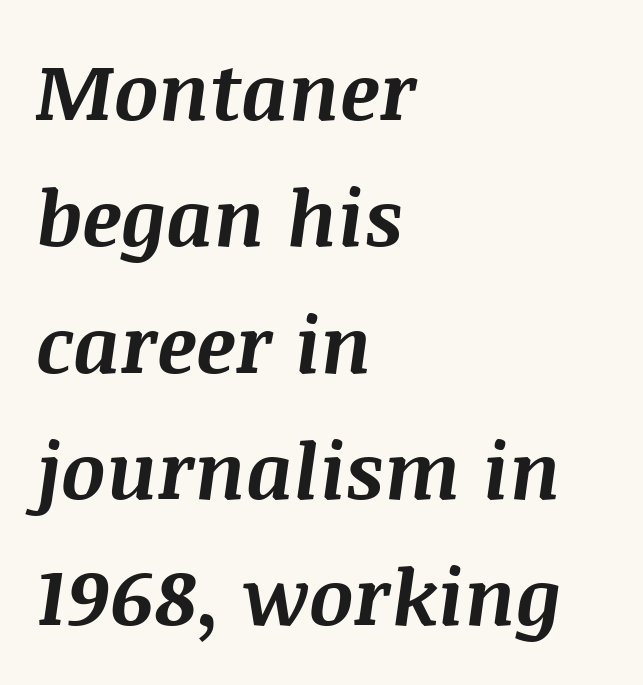
The image shows 78 px bold type, italic (leaning right); set left-aligned, normal line spacing (1.62x), normal letter spacing, not underlined; medium stroke contrast and a large x-height.
